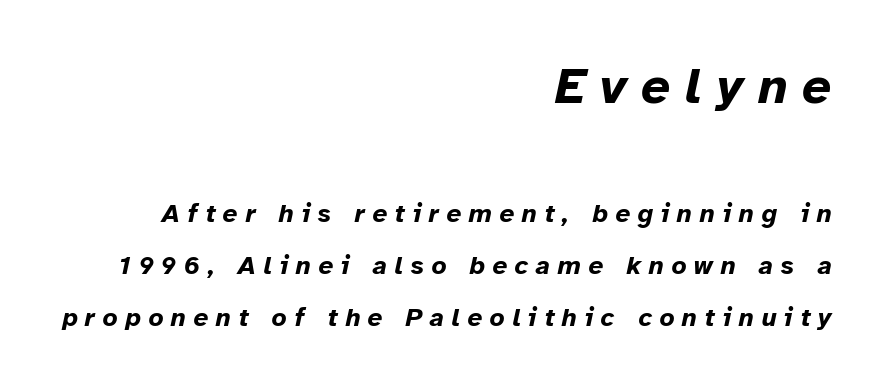
Do the characters align in a grid? No, the font is proportional. A full-strength bold gives these letters their thick strokes. The horizontal fit of the characters is loose and conspicuously gappy. The rendering uses a large line-height, opening up the rows. Does the lettering tilt? It does — this is italic. Each line ends at the same right margin while the left side varies.
